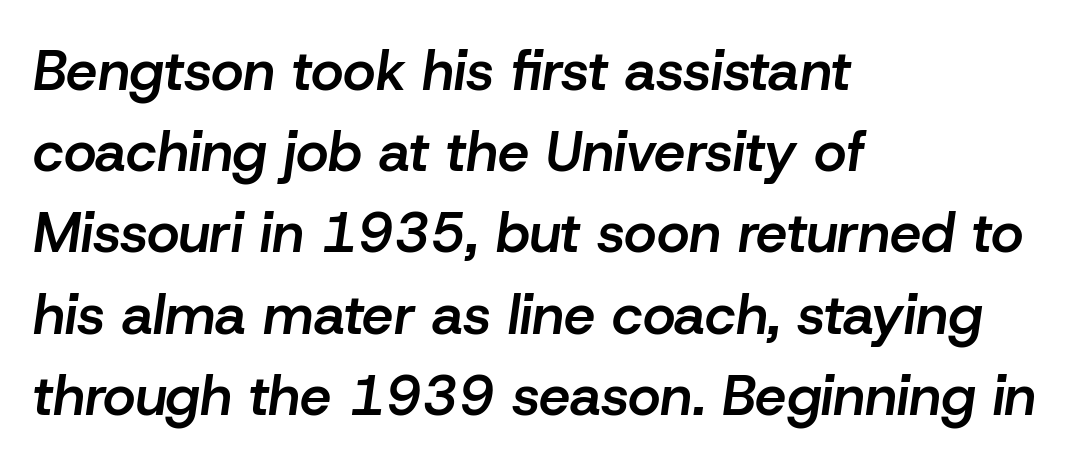
The image shows 56 px semibold type, italic (leaning right); set left-aligned, normal line spacing (1.45x), normal letter spacing, not underlined; low stroke contrast and a medium x-height.
